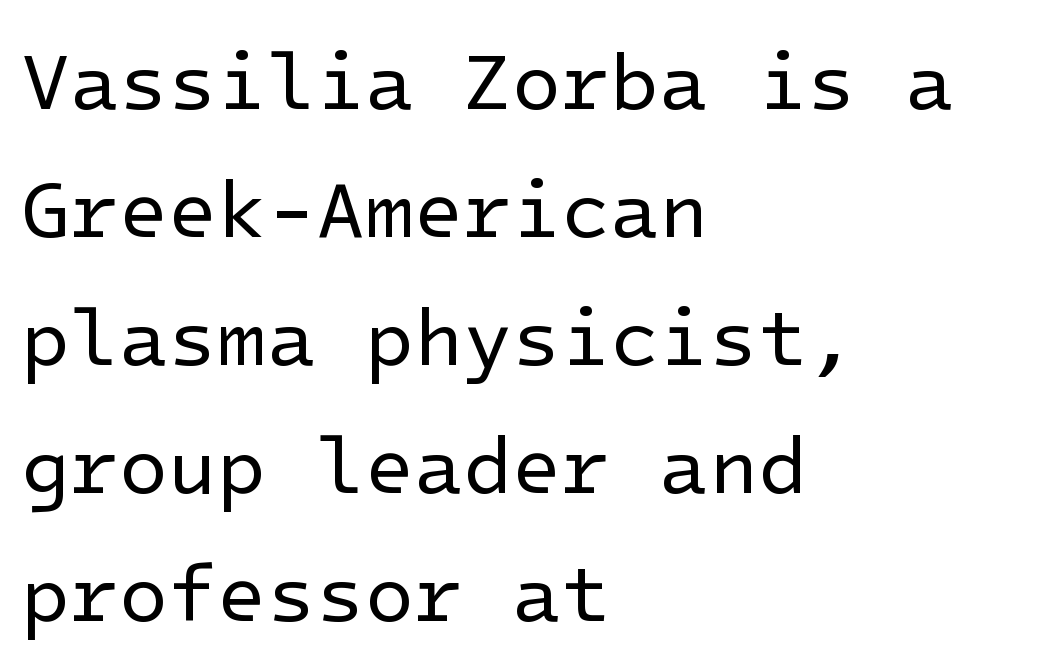
The image shows 80 px regular-weight sans-serif type, upright; set left-aligned, normal line spacing (1.6x), normal letter spacing, not underlined; low stroke contrast and a medium x-height.
